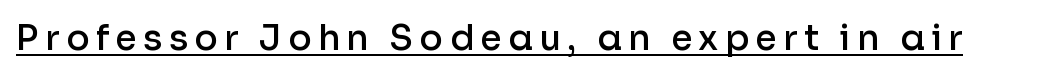
Q: Is the text bold? A: Semi-bold.
Q: Is the text italic (slanted)? A: No, it is upright.
Q: Is the typeface a serif or a sans-serif typeface? A: Sans-serif.
Q: Is the text underlined? A: Yes.
Q: Width (condensed, normal, or wide)? A: Normal.
Q: Stroke contrast? A: Low.
Q: x-height? A: Medium.
Q: Monospaced? A: No.
